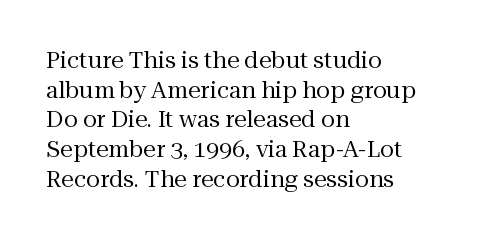
Q: Is the text bold? A: No.
Q: Is the text italic (slanted)? A: No, it is upright.
Q: Is the text underlined? A: No.
Q: How is the paragraph aligned? A: Left-aligned.
Q: Is the spacing between letters normal or unusually wide? A: Normal.
Q: Is the spacing between lines tight, normal or loose? A: Normal.
